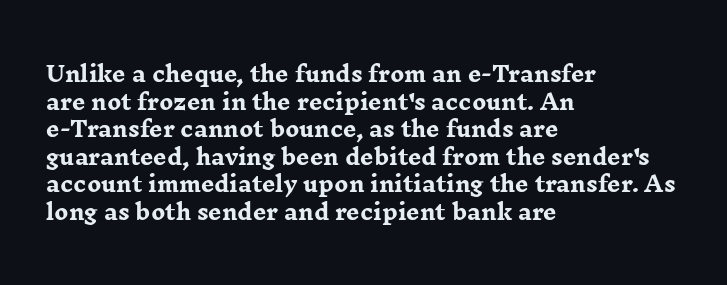
The image shows 21 px bold type, upright; set left-aligned, normal line spacing (1.31x), normal letter spacing, not underlined.
